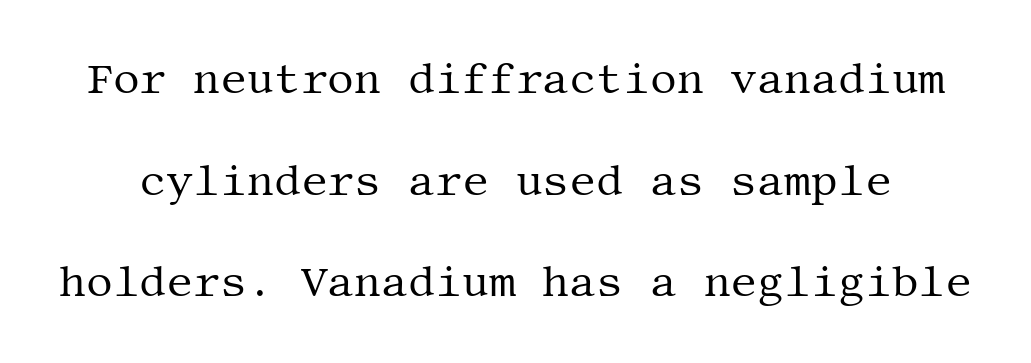
Q: Is the text bold? A: No.
Q: Is the text italic (slanted)? A: No, it is upright.
Q: Is the typeface a serif or a sans-serif typeface? A: Serif.
Q: Is the text underlined? A: No.
Q: Is the spacing between letters normal or unusually wide? A: Normal.
Q: Is the spacing between lines tight, normal or loose? A: Loose.
Q: Width (condensed, normal, or wide)? A: Normal.
Q: Stroke contrast? A: Medium.
Q: x-height? A: Large.
